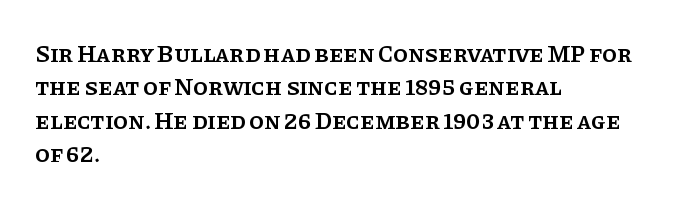
Q: Is the text bold? A: Semi-bold.
Q: Is the text italic (slanted)? A: No, it is upright.
Q: Is the text underlined? A: No.
Q: How is the paragraph aligned? A: Left-aligned.
Q: Is the spacing between letters normal or unusually wide? A: Normal.
Q: Is the spacing between lines tight, normal or loose? A: Normal.
